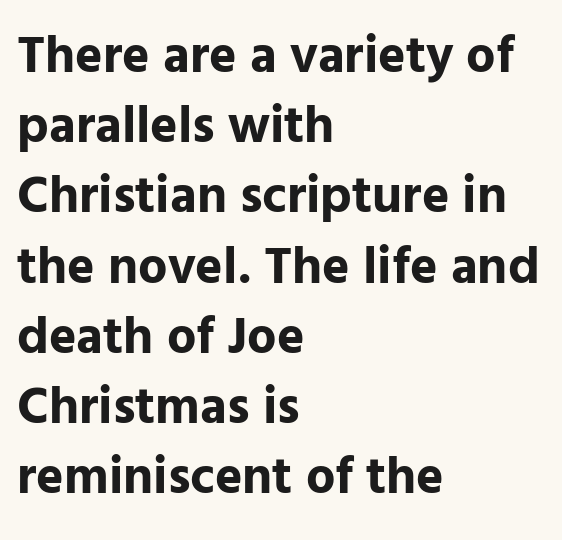
The image shows 52 px bold sans-serif type, upright; set left-aligned, normal line spacing (1.35x), normal letter spacing, not underlined; low stroke contrast and a medium x-height.
